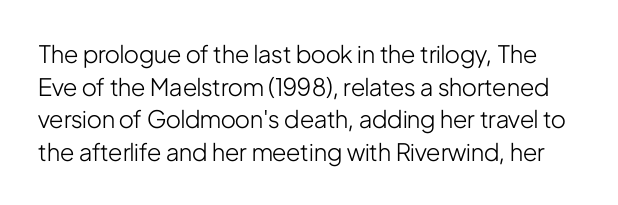
{"italic": "no", "bold": "no", "underline": "no", "line_spacing": "normal", "line_spacing_ratio": 1.36, "letter_spacing": "normal", "letter_spacing_em": 0.0, "glyph_px": 24}
